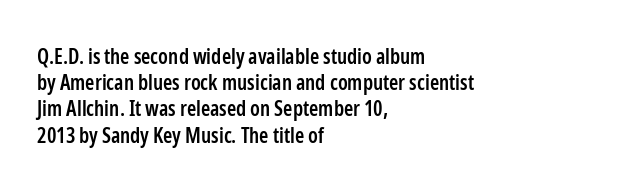
Q: Is the text bold? A: Semi-bold.
Q: Is the text italic (slanted)? A: No, it is upright.
Q: Is the text underlined? A: No.
Q: How is the paragraph aligned? A: Left-aligned.
Q: Is the spacing between letters normal or unusually wide? A: Normal.
Q: Is the spacing between lines tight, normal or loose? A: Normal.
